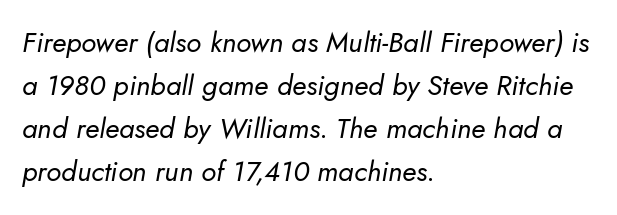
Q: Is the text bold? A: No.
Q: Is the text italic (slanted)? A: Yes, it leans right by about 5 degrees.
Q: Is the text underlined? A: No.
Q: How is the paragraph aligned? A: Left-aligned.
Q: Is the spacing between letters normal or unusually wide? A: Normal.
Q: Is the spacing between lines tight, normal or loose? A: Normal.
Q: Width (condensed, normal, or wide)? A: Normal.
Q: Stroke contrast? A: Low.
Q: x-height? A: Small.
Q: Monospaced? A: No.
